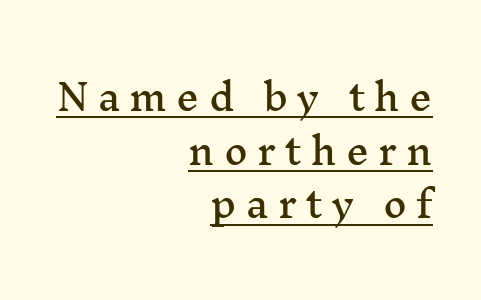
These lines are set flush right with a ragged left edge. Horizontal bands of white between lines are of average thickness. Quick note: not italic, upright. The rendering uses the underline text-decoration.
